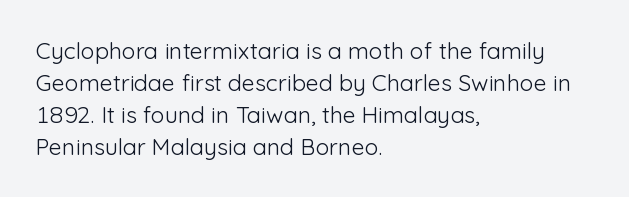
The image shows 23 px text type, upright; set left-aligned, normal line spacing (1.39x), normal letter spacing, not underlined.
